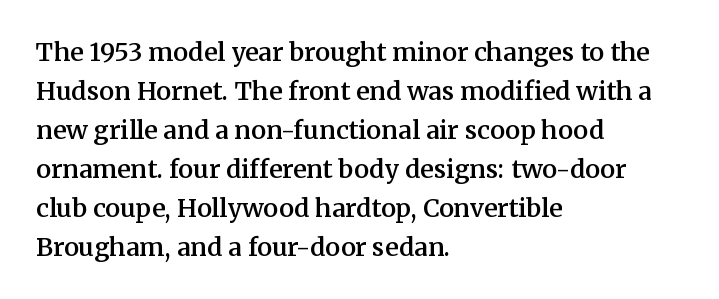
{"italic": "no", "bold": "semi", "underline": "no", "align": "left", "line_spacing": "normal", "line_spacing_ratio": 1.56, "letter_spacing": "normal", "letter_spacing_em": 0.0, "glyph_px": 25}
